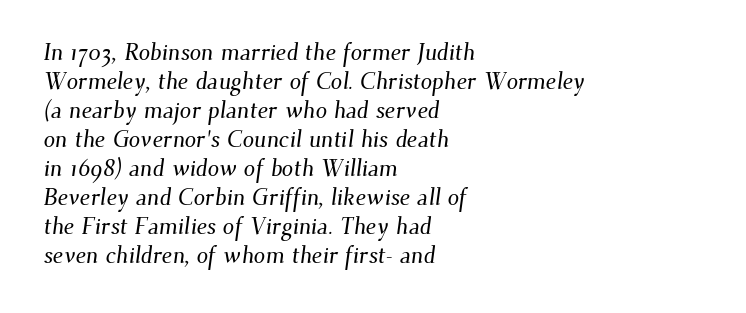
The image shows 23 px text type; set left-aligned, normal line spacing (1.26x), normal letter spacing, not underlined.
